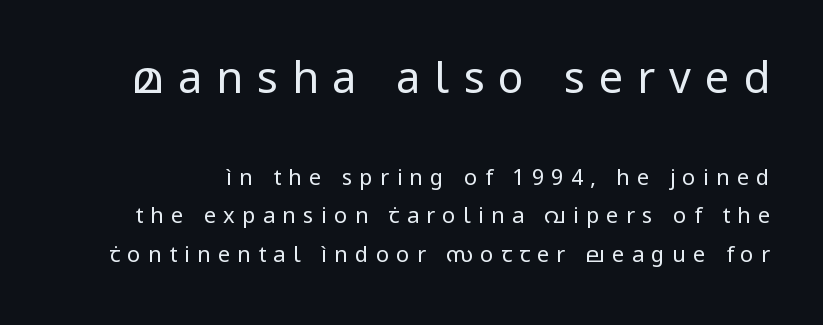
Nope, no serifs anywhere on these letters. The area under the type is left untouched. Proportional: the letters do not fall into vertical columns. Style check: upright. A quiet, ordinary-to-light weight characterises the typeface.
